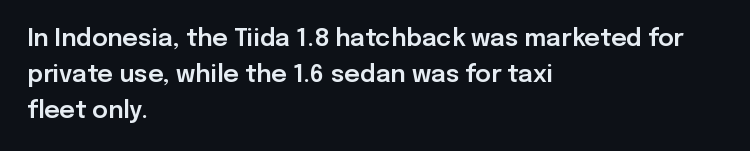
Q: Is the text italic (slanted)? A: No, it is upright.
Q: Is the text underlined? A: No.
Q: How is the paragraph aligned? A: Left-aligned.
Q: Is the spacing between letters normal or unusually wide? A: Normal.
Q: Is the spacing between lines tight, normal or loose? A: Normal.
